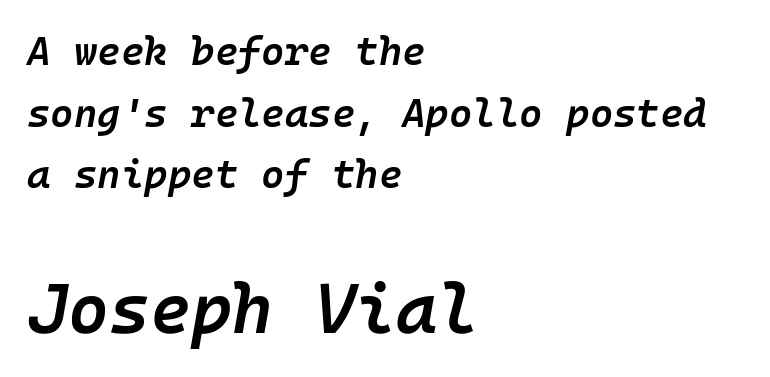
Vertically, the passage feels balanced, rows spaced as you'd expect. Moderately thickened strokes mark this as semibold type. These lines are set flush left with a ragged right edge. The letterforms sit shoulder to shoulder at normal distance. The area under the type is left untouched. Tall strokes in this sample are angled rather than plumb.
